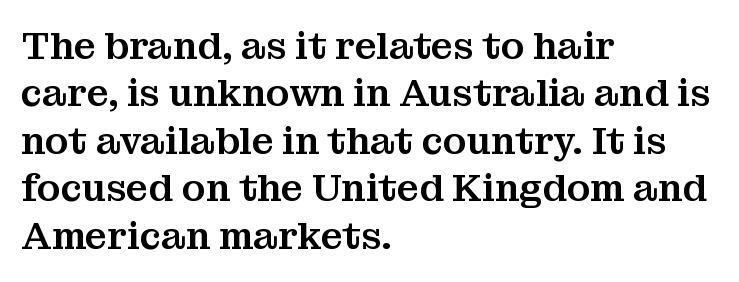
The image shows 38 px serif type, upright; set left-aligned, normal line spacing (1.25x), normal letter spacing, not underlined; medium stroke contrast and a medium x-height.
